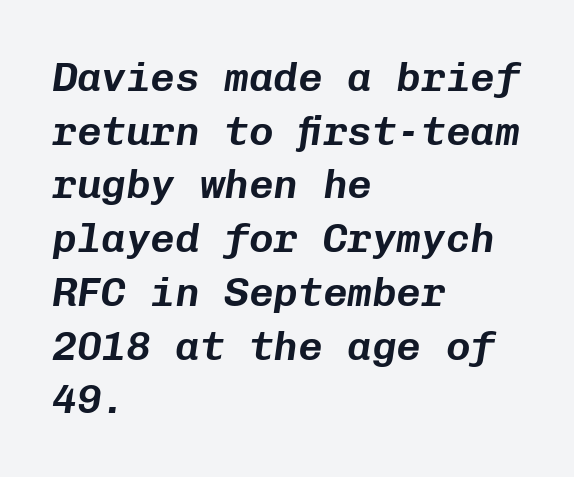
Q: Is the text italic (slanted)? A: Yes, it leans right by about 8 degrees.
Q: Is the text underlined? A: No.
Q: How is the paragraph aligned? A: Left-aligned.
Q: Is the spacing between letters normal or unusually wide? A: Normal.
Q: Is the spacing between lines tight, normal or loose? A: Normal.
Q: Width (condensed, normal, or wide)? A: Normal.
Q: Stroke contrast? A: Low.
Q: x-height? A: Medium.
Q: Monospaced? A: Yes.
